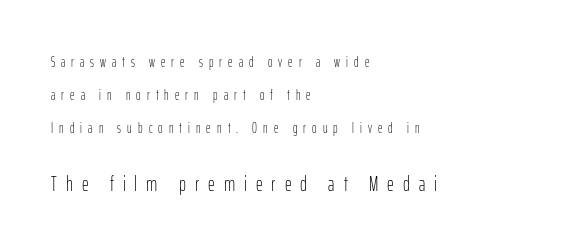
{"italic": "no", "bold": "no", "underline": "no", "align": "left", "line_spacing": "loose", "line_spacing_ratio": 2.36, "letter_spacing": "wide", "letter_spacing_em": 0.43, "larger_block": "second", "size_ratio": 1.5, "glyph_px": 21}
